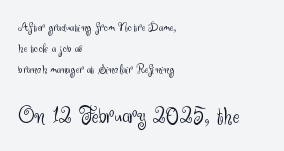
Q: Is the text bold? A: No.
Q: Is the text italic (slanted)? A: No, it is upright.
Q: Is the text underlined? A: No.
Q: How is the paragraph aligned? A: Left-aligned.
Q: Is the spacing between letters normal or unusually wide? A: Normal.
Q: Is the spacing between lines tight, normal or loose? A: Normal.
Q: Which block of text is set in a larger size, the first (top) or the second (bottom)? A: The second (bottom) one.
